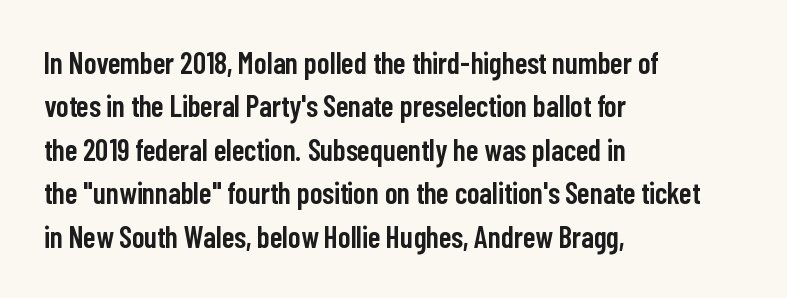
{"serif": "no", "italic": "no", "bold": "semi", "weight": "semibold", "width": "condensed", "stroke_contrast": "low", "x_height": "medium", "monospaced": "no", "underline": "no", "align": "left", "line_spacing": "normal", "line_spacing_ratio": 1.45, "letter_spacing": "normal", "letter_spacing_em": 0.0, "glyph_px": 30}
